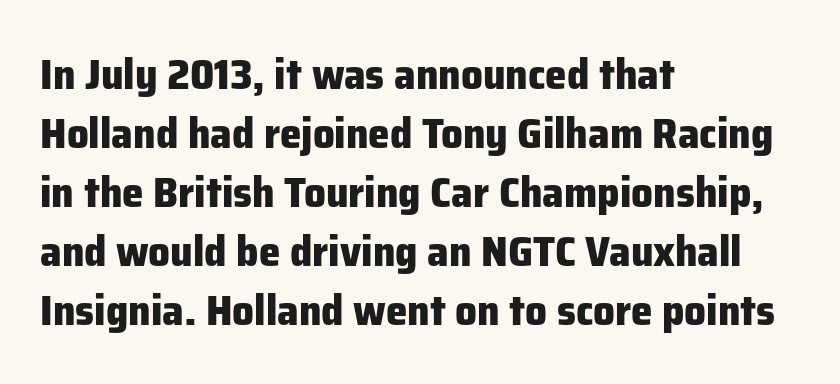
{"serif": "no", "italic": "no", "bold": "yes", "weight": "heavy", "width": "normal", "stroke_contrast": "low", "x_height": "medium", "monospaced": "no", "underline": "no", "align": "left", "line_spacing": "normal", "line_spacing_ratio": 1.37, "letter_spacing": "normal", "letter_spacing_em": 0.0, "glyph_px": 43}
